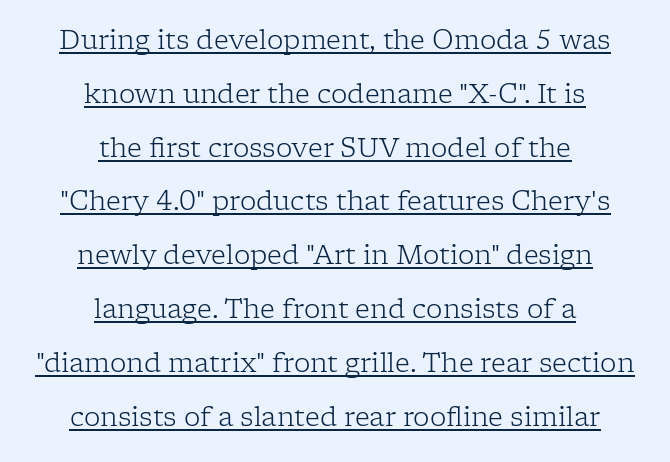
Q: Is the text bold? A: No.
Q: Is the text italic (slanted)? A: No, it is upright.
Q: Is the text underlined? A: Yes.
Q: How is the paragraph aligned? A: Centered.
Q: Is the spacing between letters normal or unusually wide? A: Normal.
Q: Is the spacing between lines tight, normal or loose? A: Loose.
